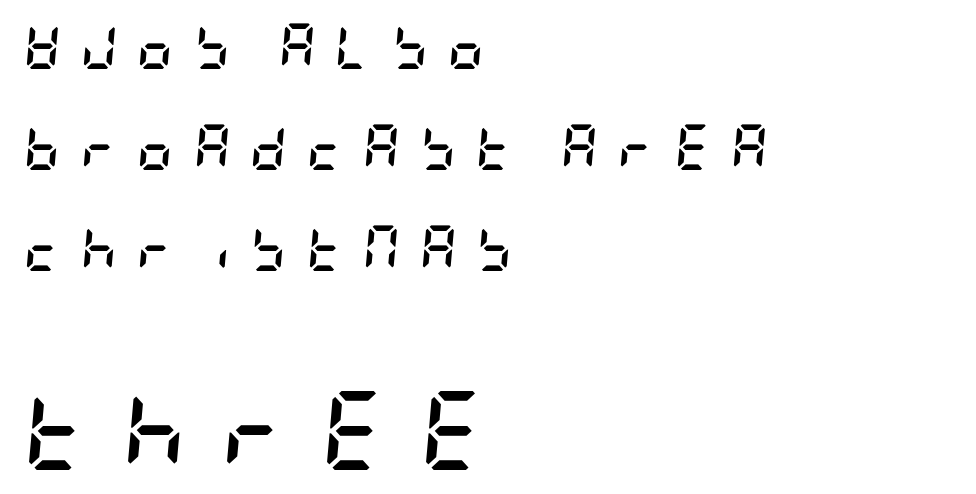
The image shows 79 px semibold, condensed type, italic (leaning right); set left-aligned, loose line spacing (2.25x), unusually wide letter spacing (+0.44 em), not underlined; the second (bottom) block is 1.76x larger; low stroke contrast and a large x-height.
